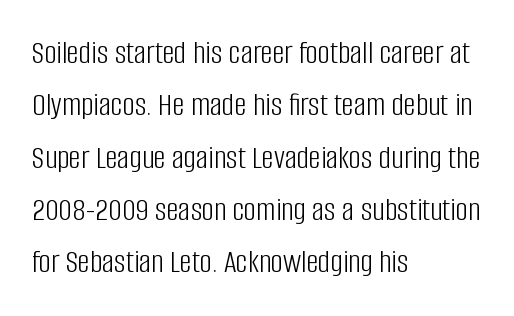
The image shows 34 px light, condensed sans-serif type, upright; set left-aligned, normal line spacing (1.54x), normal letter spacing, not underlined; low stroke contrast and a large x-height.
